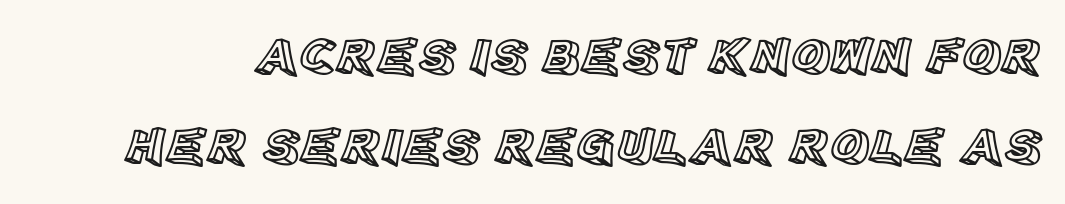
{"width": "normal", "x_height": "large", "monospaced": "no", "underline": "no", "line_spacing": "normal", "line_spacing_ratio": 1.7, "letter_spacing": "normal", "letter_spacing_em": 0.0, "glyph_px": 53}
